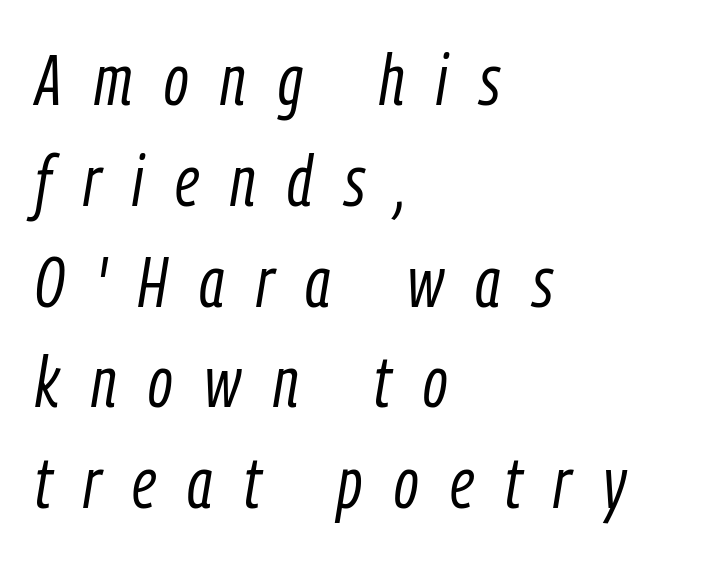
Q: Is the text bold? A: No.
Q: Is the text italic (slanted)? A: Yes, it leans right by about 9 degrees.
Q: Is the text underlined? A: No.
Q: How is the paragraph aligned? A: Left-aligned.
Q: Is the spacing between letters normal or unusually wide? A: Unusually wide.
Q: Is the spacing between lines tight, normal or loose? A: Normal.
Q: Width (condensed, normal, or wide)? A: Condensed.
Q: Stroke contrast? A: Low.
Q: x-height? A: Medium.
Q: Monospaced? A: No.
